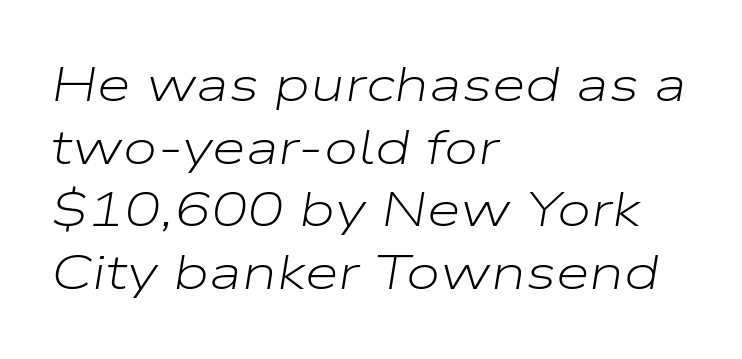
The rendering anchors every line to the left-hand side. A typesetter would call this leading conventional body-copy spacing. Here the designer chose a conventional face with non-uniform glyph widths. Short note: letters normally spaced.
